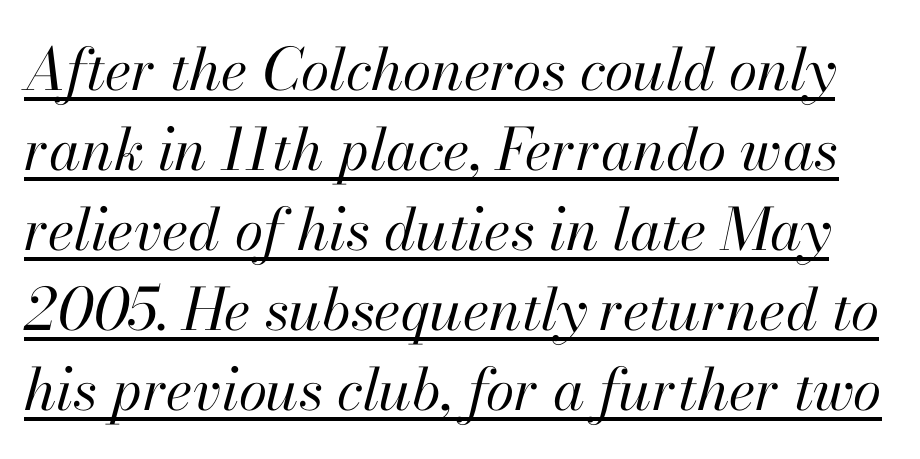
The image shows 58 px regular-weight type, italic (leaning right); set normal line spacing (1.38x), normal letter spacing, underlined; high stroke contrast and a small x-height.
